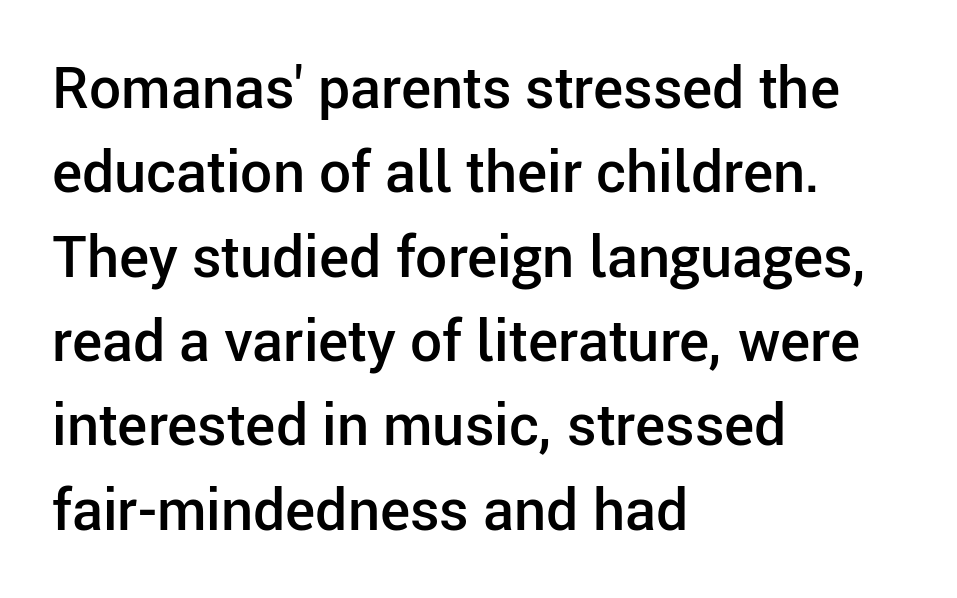
{"serif": "no", "italic": "no", "bold": "semi", "weight": "semibold", "width": "normal", "stroke_contrast": "low", "x_height": "medium", "monospaced": "no", "underline": "no", "align": "left", "line_spacing": "normal", "line_spacing_ratio": 1.48, "letter_spacing": "normal", "letter_spacing_em": 0.0, "glyph_px": 57}
